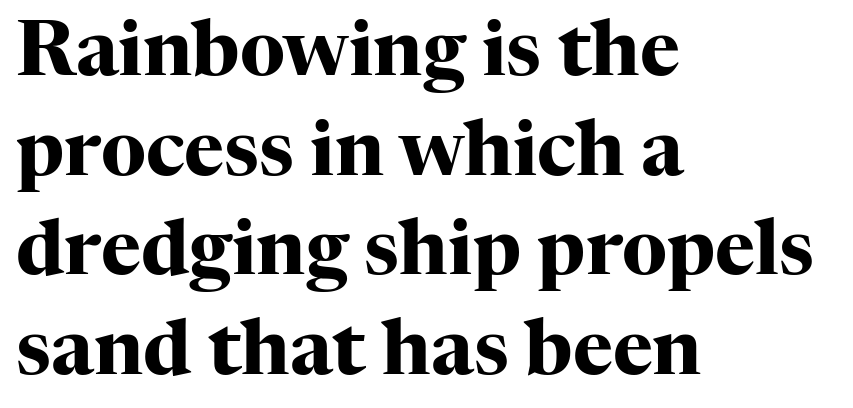
Successive baselines arrive at the customary interval. The letters advance in unequal steps, a hallmark of proportional type. How heavy is the stroke? Heavy — this is a bold. The space beneath each line is pristine and unruled. Each line starts at the same left margin while the right side varies. Glyph-to-glyph distance matches everyday printed text.
